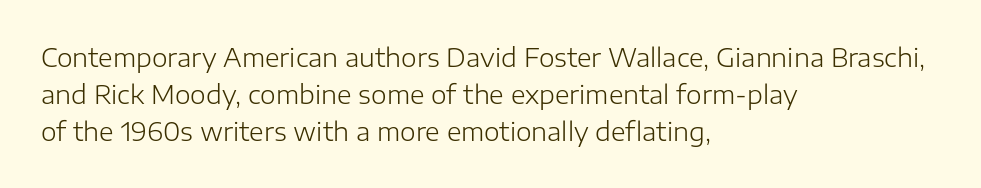
{"italic": "no", "bold": "no", "underline": "no", "align": "left", "line_spacing": "normal", "line_spacing_ratio": 1.48, "letter_spacing": "normal", "letter_spacing_em": 0.0, "glyph_px": 25}
